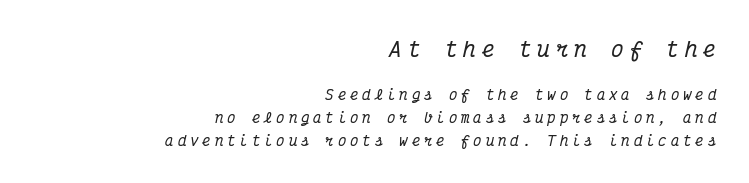
Type without underlining. Horizontally, the lines are justified to the trailing edge only. Caption: expanded tracking, letters set apart. This sample keeps an unexceptional amount of space between lines.
